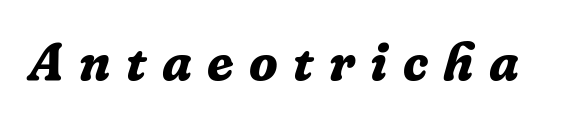
The image shows 53 px bold serif type, italic (leaning right); set unusually wide letter spacing (+0.29 em), not underlined; low stroke contrast and a medium x-height.
